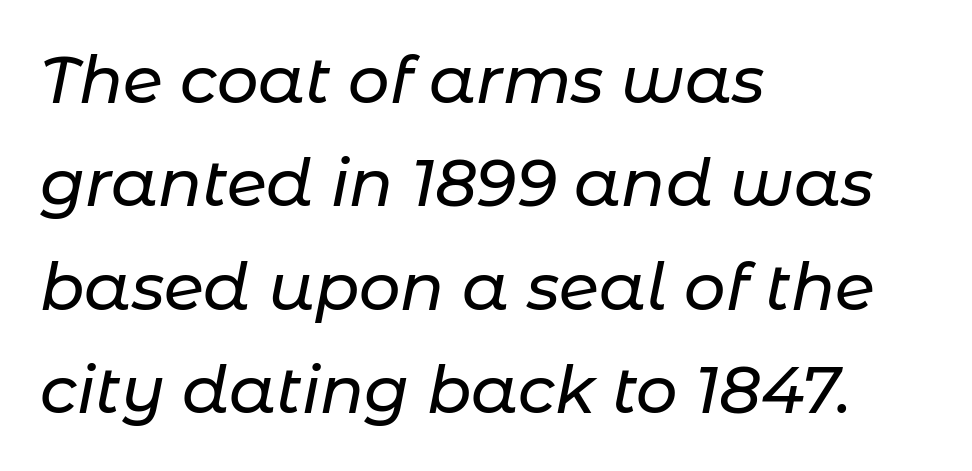
The image shows 65 px text type, italic (leaning right); set left-aligned, normal line spacing (1.59x), normal letter spacing, not underlined; low stroke contrast and a medium x-height.
